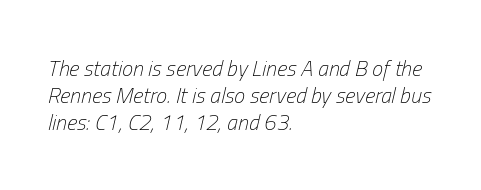
{"italic": "yes", "lean": "right", "slant_degrees": 13, "bold": "no", "underline": "no", "align": "left", "line_spacing_ratio": 1.22, "letter_spacing": "normal", "letter_spacing_em": 0.0, "glyph_px": 22}
